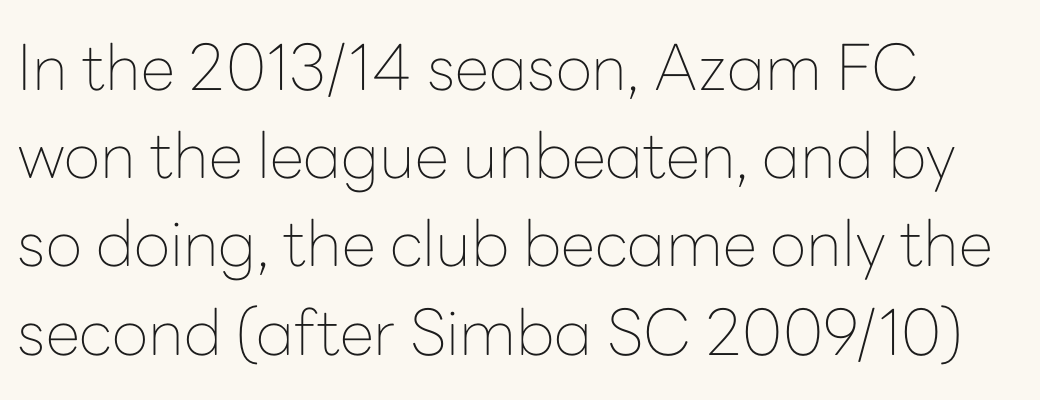
{"serif": "no", "italic": "no", "bold": "no", "weight": "thin", "width": "normal", "stroke_contrast": "low", "x_height": "medium", "monospaced": "no", "underline": "no", "align": "left", "line_spacing": "normal", "line_spacing_ratio": 1.4, "letter_spacing": "normal", "letter_spacing_em": 0.0, "glyph_px": 63}
